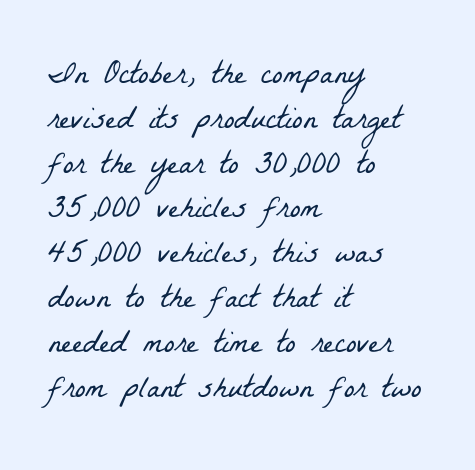
The image shows 32 px light, condensed serif type; set left-aligned, normal line spacing (1.4x), normal letter spacing, not underlined; low stroke contrast and a medium x-height.
